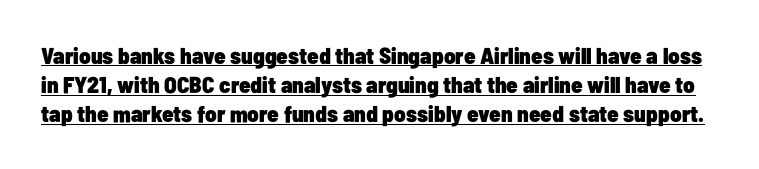
The image shows 23 px bold type, upright; set normal line spacing (1.27x), normal letter spacing, underlined.
